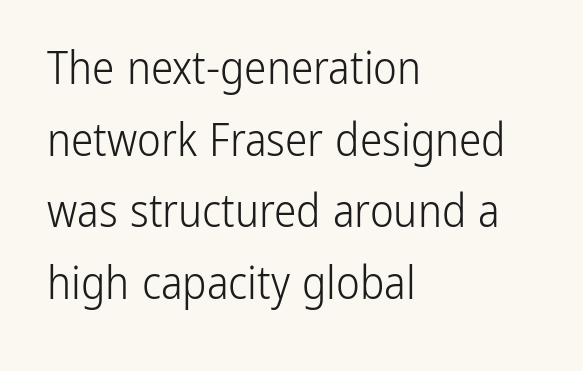
The string is rendered with underlining switched off. In terms of posture, this sample is upright. The font family rendered here belongs to the sans-serif group. The horizontal fit of the characters is conventional and even. Line spacing here is normal. The lines are quadded left.
